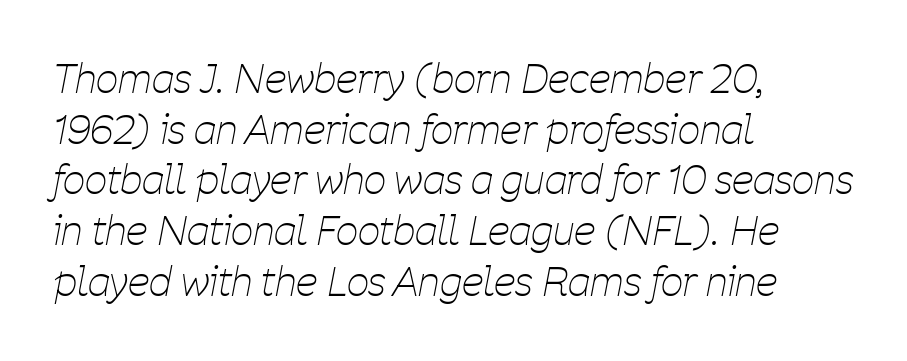
Q: Is the text bold? A: No.
Q: Is the text italic (slanted)? A: Yes, it leans right by about 11 degrees.
Q: Is the text underlined? A: No.
Q: How is the paragraph aligned? A: Left-aligned.
Q: Is the spacing between letters normal or unusually wide? A: Normal.
Q: Is the spacing between lines tight, normal or loose? A: Normal.
Q: Width (condensed, normal, or wide)? A: Condensed.
Q: Stroke contrast? A: Low.
Q: x-height? A: Medium.
Q: Monospaced? A: No.
